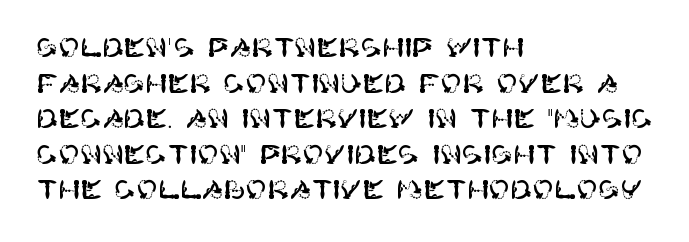
Q: Is the text italic (slanted)? A: No, it is upright.
Q: Is the text underlined? A: No.
Q: How is the paragraph aligned? A: Left-aligned.
Q: Is the spacing between letters normal or unusually wide? A: Normal.
Q: Is the spacing between lines tight, normal or loose? A: Normal.
